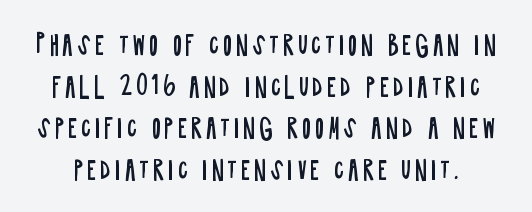
Q: Is the text bold? A: No.
Q: Is the text italic (slanted)? A: No, it is upright.
Q: Is the text underlined? A: No.
Q: Is the spacing between lines tight, normal or loose? A: Normal.
